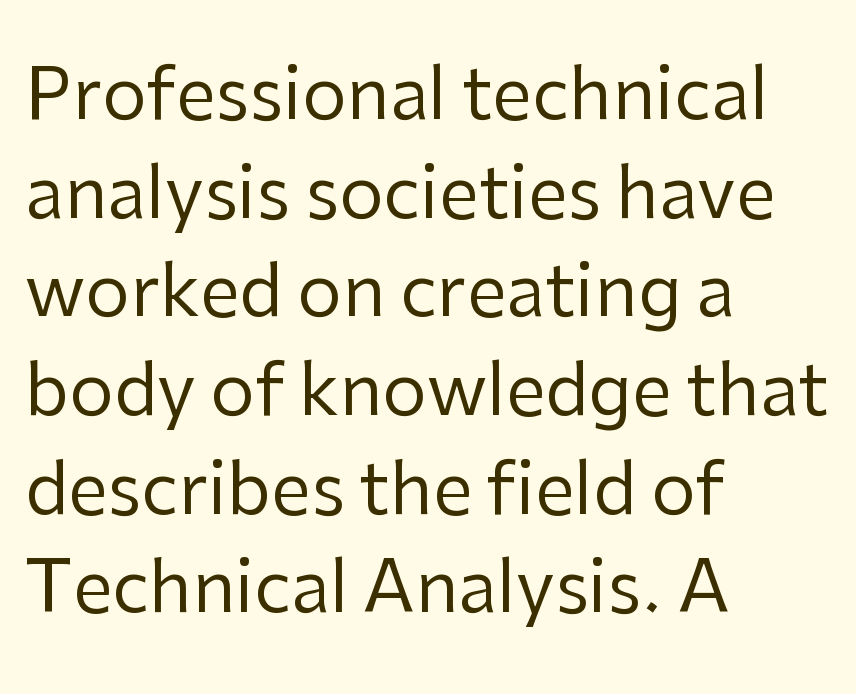
Q: Is the text bold? A: No.
Q: Is the text italic (slanted)? A: No, it is upright.
Q: Is the typeface a serif or a sans-serif typeface? A: Sans-serif.
Q: Is the text underlined? A: No.
Q: How is the paragraph aligned? A: Left-aligned.
Q: Is the spacing between letters normal or unusually wide? A: Normal.
Q: Is the spacing between lines tight, normal or loose? A: Normal.
Q: Width (condensed, normal, or wide)? A: Normal.
Q: Stroke contrast? A: Low.
Q: x-height? A: Medium.
Q: Monospaced? A: No.
